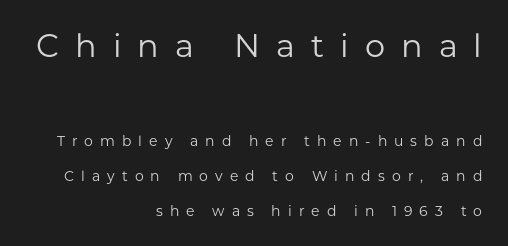
These lines are composed in type without serifs. The rendering anchors every line to the right-hand side. A student would notice the top passage is typeset larger than what follows. Is this a fixed-width face? No — the glyphs have proportional, varying widths.
